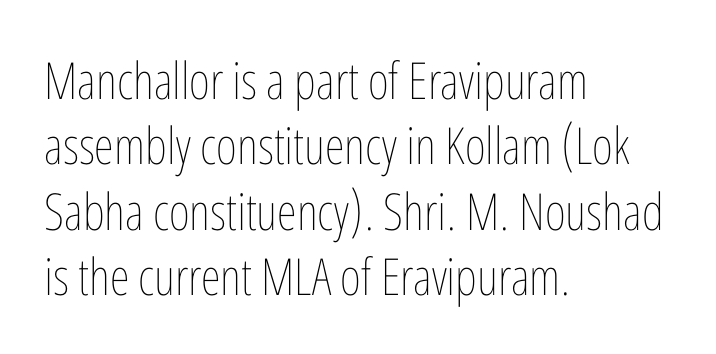
The image shows 51 px thin, condensed type, upright; set left-aligned, normal line spacing (1.28x), normal letter spacing, not underlined; low stroke contrast and a medium x-height.
